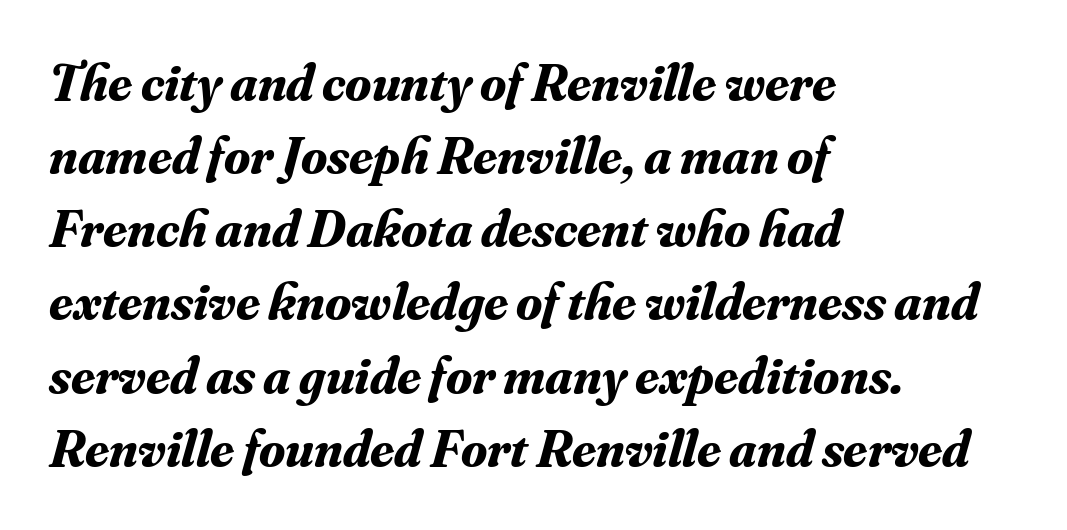
The image shows 53 px bold serif type, italic (leaning right); set left-aligned, normal line spacing (1.38x), normal letter spacing, not underlined; medium stroke contrast and a small x-height.
